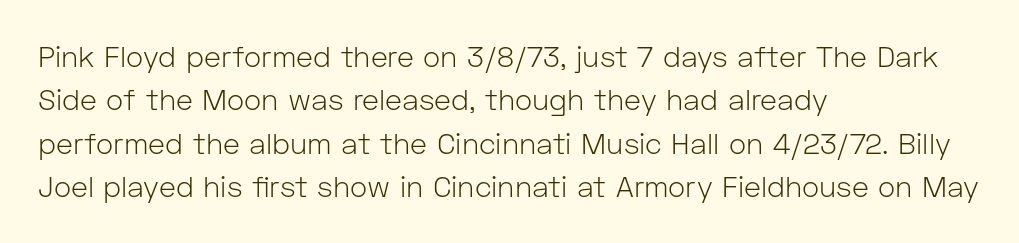
These glyphs show unthickened strokes, regular width or finer. Check where the strokes stop: nothing finishes them off — pure sans. Is this a fixed-width face? No — the glyphs have proportional, varying widths. Horizontally, the lines are justified to the leading edge only. Descenders are the only things crossing below the line.
